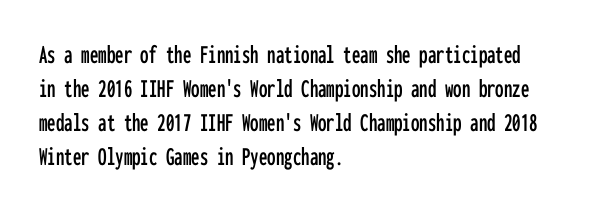
This sample uses plain, unmodified letter spacing. The setting favours the left margin, as ordinary paragraphs usually do. Does the lettering tilt? It doesn't — this is upright. Is there much room between lines? A standard amount, neither cramped nor airy.
